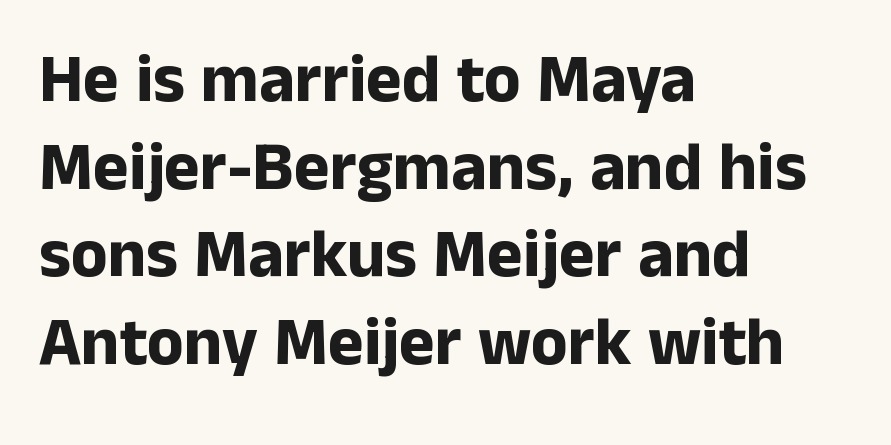
Q: Is the text bold? A: Yes.
Q: Is the text italic (slanted)? A: No, it is upright.
Q: Is the typeface a serif or a sans-serif typeface? A: Sans-serif.
Q: Is the text underlined? A: No.
Q: How is the paragraph aligned? A: Left-aligned.
Q: Is the spacing between letters normal or unusually wide? A: Normal.
Q: Is the spacing between lines tight, normal or loose? A: Normal.
Q: Width (condensed, normal, or wide)? A: Normal.
Q: Stroke contrast? A: Low.
Q: x-height? A: Medium.
Q: Monospaced? A: No.
